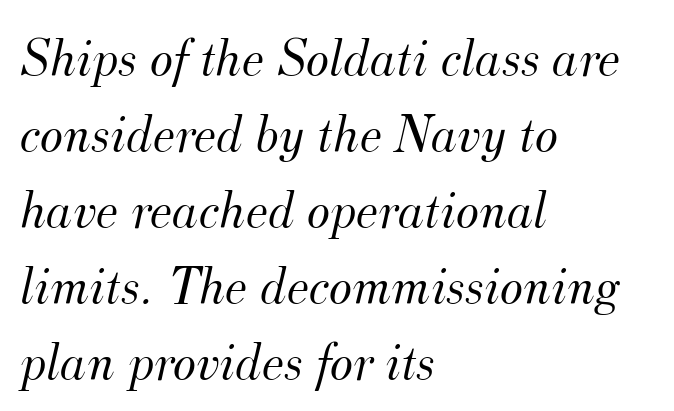
This is not heavy type; no bold has been used. No extra tracking has been applied to these lines. If you measured baseline to baseline, you'd find a middling distance. Honestly, there is no underline to notice here at all. Do the characters align in a grid? No, the font is proportional.
